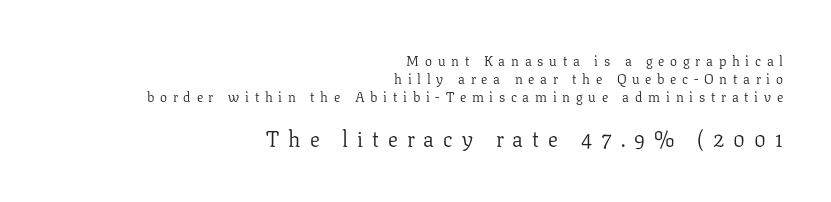
The image shows 22 px text type, upright; set right-aligned, normal line spacing (1.27x), unusually wide letter spacing (+0.41 em), not underlined; the second (bottom) block is 1.57x larger.
